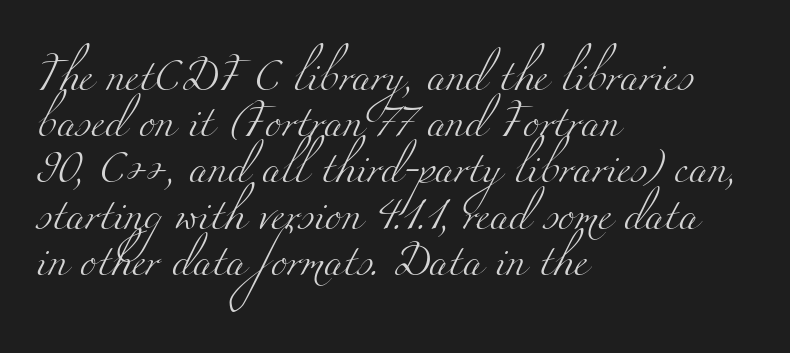
You could not count columns in this text — the font is proportionally spaced. The ragged edge is on the right, which tells us the setting is flush left. The foot of each line stays bare and open. No letter is thick-stroked: the sample isn't bold. The letters sit at their default tracking, neither squeezed nor spread.
